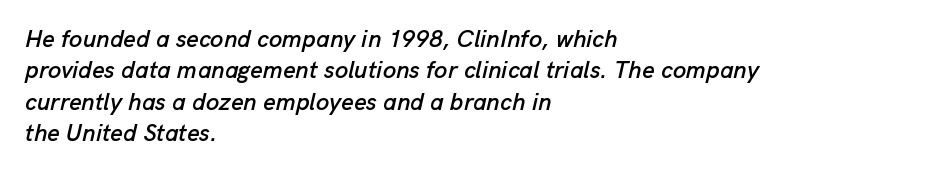
{"italic": "yes", "lean": "right", "slant_degrees": 13, "underline": "no", "align": "left", "line_spacing": "normal", "line_spacing_ratio": 1.31, "letter_spacing": "normal", "letter_spacing_em": 0.0, "glyph_px": 24}
